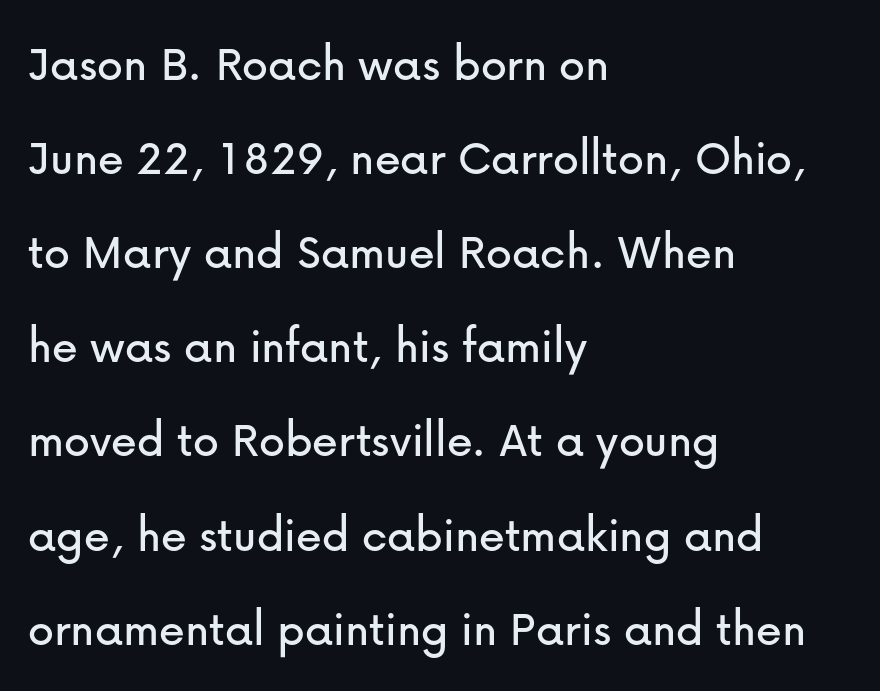
The image shows 52 px sans-serif type, upright; set left-aligned, line spacing 1.81x, normal letter spacing, not underlined; low stroke contrast and a medium x-height.
